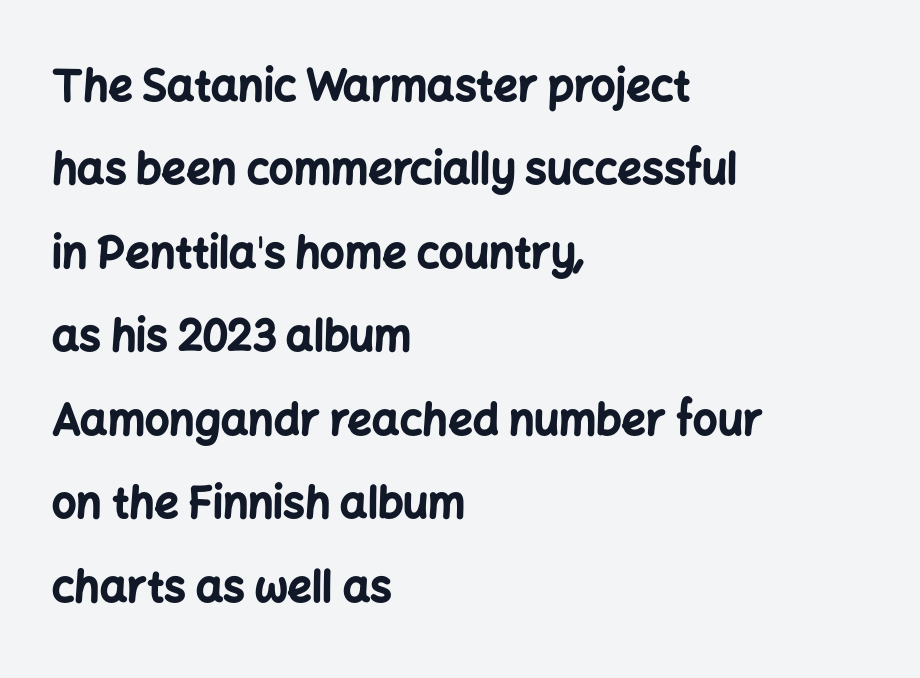
These lines carry a lot of weight — the face is fully bold. The passage shown is typed in a proportional face where columns would drift. Descenders are the only things crossing below the line. The type family on display is of the sans-serif kind.
